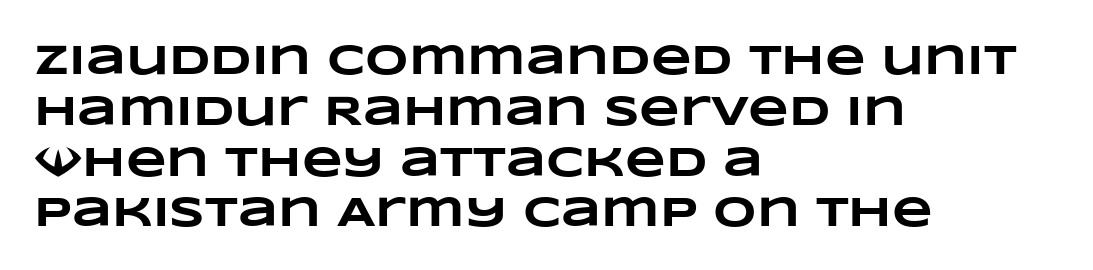
Q: Is the text bold? A: Yes.
Q: Is the text underlined? A: No.
Q: How is the paragraph aligned? A: Left-aligned.
Q: Is the spacing between letters normal or unusually wide? A: Normal.
Q: Width (condensed, normal, or wide)? A: Wide.
Q: Stroke contrast? A: Low.
Q: x-height? A: Large.
Q: Monospaced? A: No.
